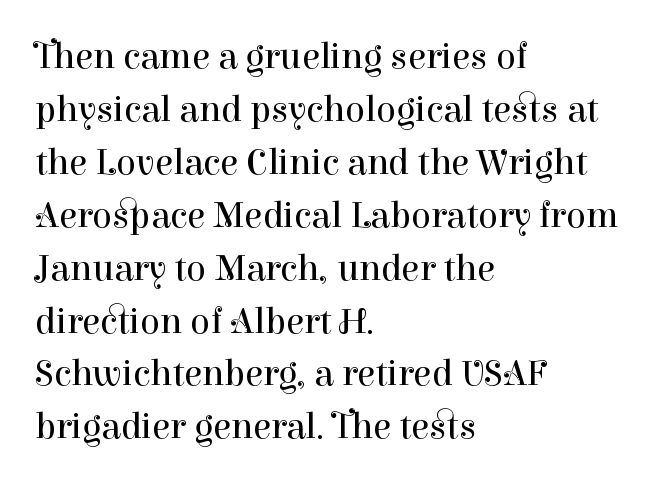
The image shows 37 px regular-weight serif type, upright; set left-aligned, normal line spacing (1.43x), normal letter spacing, not underlined; high stroke contrast and a medium x-height.
